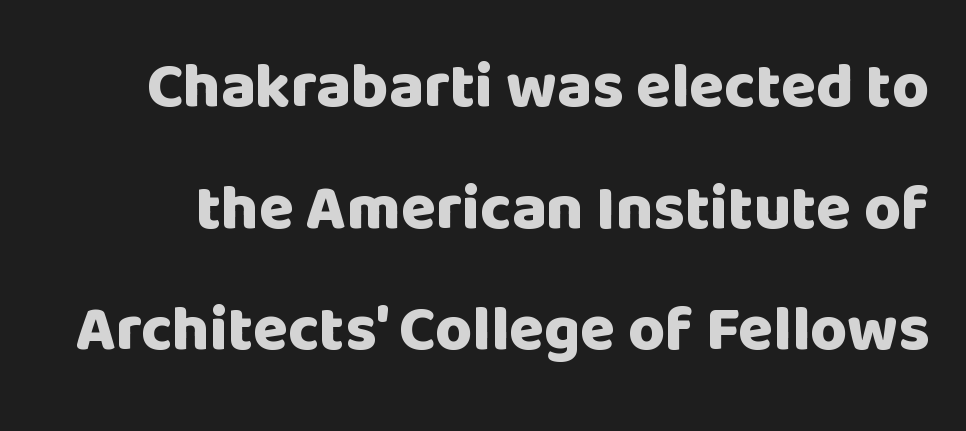
The image shows 64 px heavy sans-serif type, upright; set loose line spacing (1.9x), normal letter spacing, not underlined; low stroke contrast and a large x-height.
